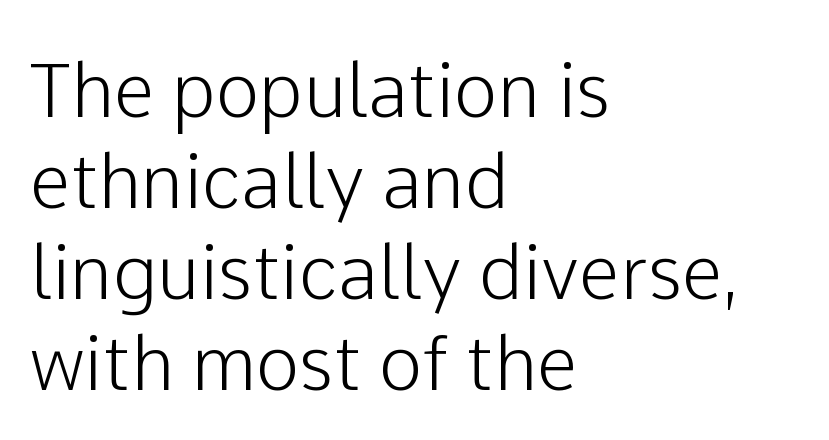
The image shows 74 px sans-serif type, upright; set left-aligned, line spacing 1.23x, normal letter spacing, not underlined; low stroke contrast and a medium x-height.
